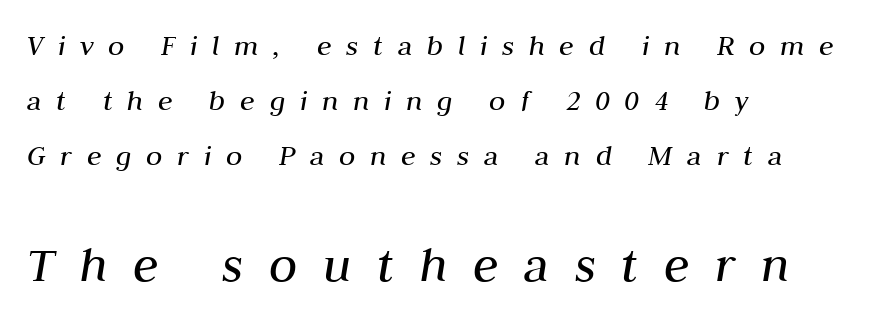
The image shows 52 px regular-weight type, italic (leaning right); set left-aligned, line spacing 1.84x, unusually wide letter spacing (+0.49 em), not underlined; the second (bottom) block is 1.73x larger; medium stroke contrast and a medium x-height.
